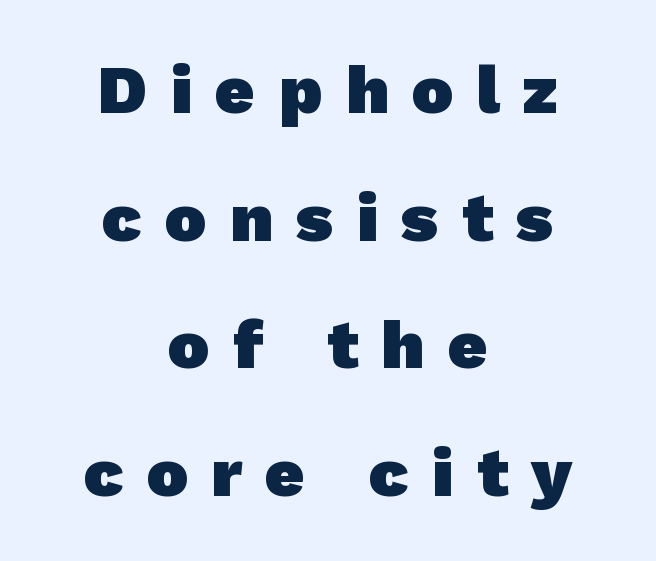
{"serif": "no", "bold": "yes", "weight": "heavy", "width": "normal", "stroke_contrast": "low", "x_height": "medium", "monospaced": "no", "underline": "no", "align": "center", "line_spacing_ratio": 1.85, "letter_spacing": "wide", "letter_spacing_em": 0.34, "glyph_px": 69}
